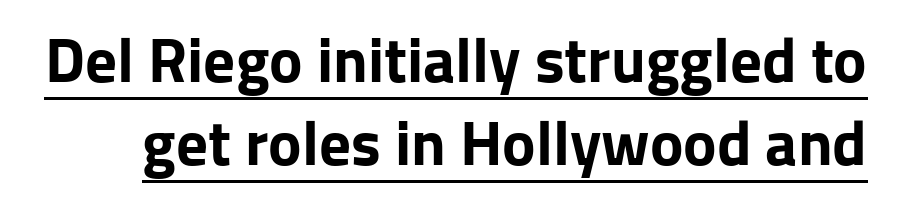
Q: Is the text bold? A: Yes.
Q: Is the text italic (slanted)? A: No, it is upright.
Q: Is the typeface a serif or a sans-serif typeface? A: Sans-serif.
Q: Is the text underlined? A: Yes.
Q: Is the spacing between letters normal or unusually wide? A: Normal.
Q: Is the spacing between lines tight, normal or loose? A: Normal.
Q: Width (condensed, normal, or wide)? A: Normal.
Q: Stroke contrast? A: Low.
Q: x-height? A: Medium.
Q: Monospaced? A: No.
